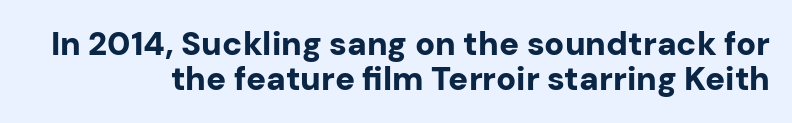
Q: Is the text bold? A: Yes.
Q: Is the text italic (slanted)? A: No, it is upright.
Q: Is the typeface a serif or a sans-serif typeface? A: Sans-serif.
Q: Is the text underlined? A: No.
Q: How is the paragraph aligned? A: Right-aligned.
Q: Is the spacing between letters normal or unusually wide? A: Normal.
Q: Is the spacing between lines tight, normal or loose? A: Tight.
Q: Width (condensed, normal, or wide)? A: Normal.
Q: Stroke contrast? A: Low.
Q: x-height? A: Medium.
Q: Monospaced? A: No.
